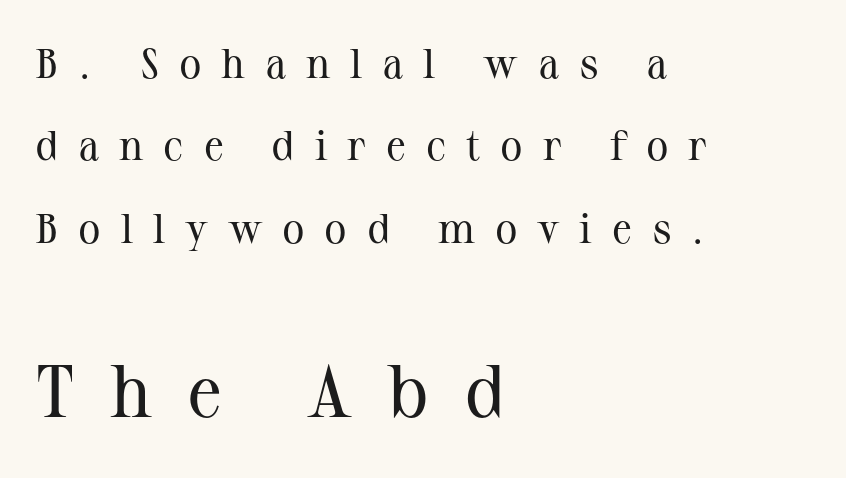
The image shows 74 px regular-weight serif type, upright; set left-aligned, loose line spacing (1.96x), unusually wide letter spacing (+0.47 em), not underlined; the second (bottom) block is 1.76x larger; medium stroke contrast and a medium x-height.
